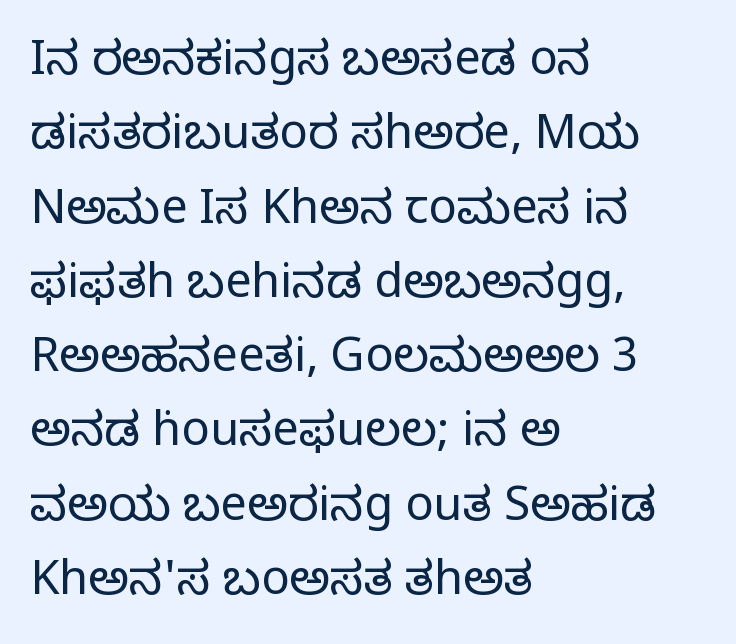
{"serif": "yes", "italic": "no", "bold": "no", "weight": "regular", "width": "normal", "stroke_contrast": "low", "x_height": "large", "monospaced": "no", "underline": "no", "align": "left", "line_spacing": "normal", "line_spacing_ratio": 1.58, "letter_spacing": "normal", "letter_spacing_em": 0.0, "glyph_px": 47}
